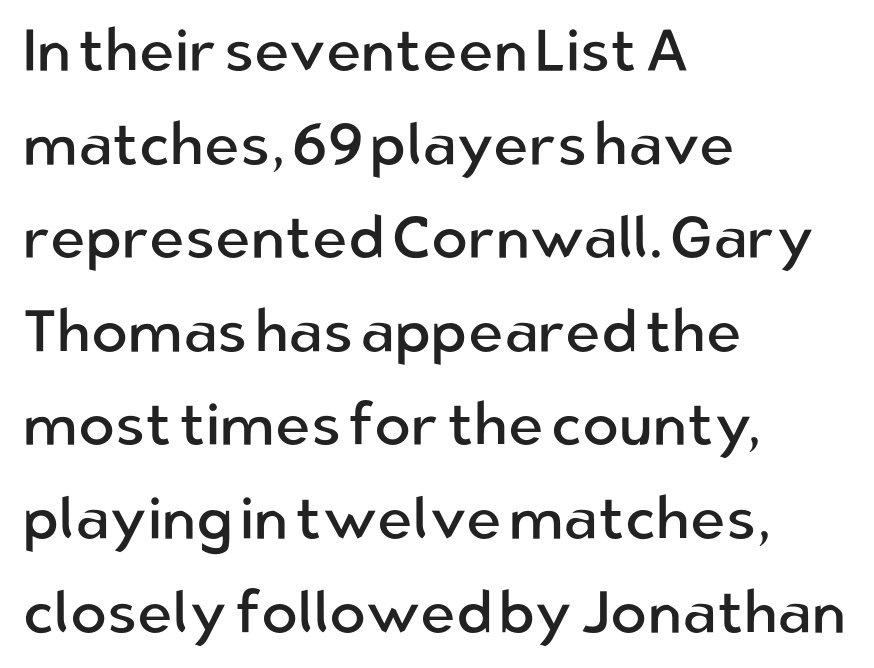
Q: Is the text bold? A: No.
Q: Is the text italic (slanted)? A: No, it is upright.
Q: Is the typeface a serif or a sans-serif typeface? A: Sans-serif.
Q: Is the text underlined? A: No.
Q: How is the paragraph aligned? A: Left-aligned.
Q: Is the spacing between letters normal or unusually wide? A: Normal.
Q: Is the spacing between lines tight, normal or loose? A: Normal.
Q: Width (condensed, normal, or wide)? A: Normal.
Q: Stroke contrast? A: Low.
Q: x-height? A: Medium.
Q: Monospaced? A: No.
